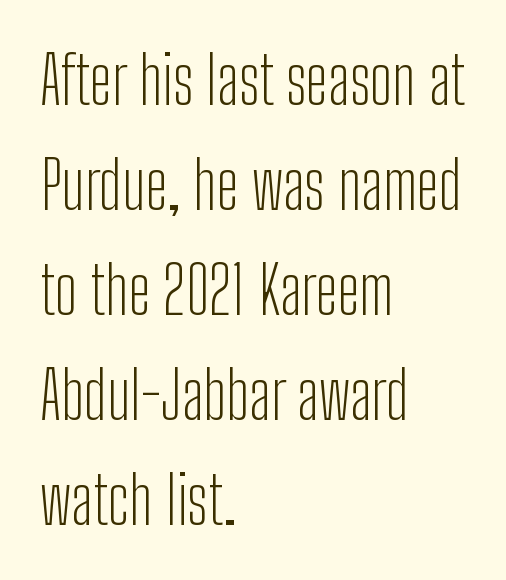
{"serif": "no", "italic": "no", "bold": "no", "weight": "light", "width": "condensed", "stroke_contrast": "low", "x_height": "medium", "monospaced": "no", "underline": "no", "align": "left", "line_spacing": "normal", "line_spacing_ratio": 1.59, "letter_spacing": "normal", "letter_spacing_em": 0.0, "glyph_px": 66}
